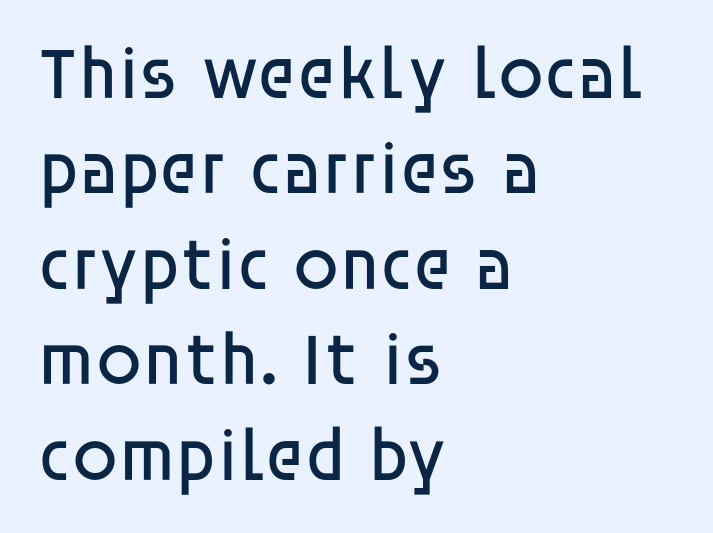
{"serif": "no", "italic": "no", "bold": "no", "weight": "regular", "width": "normal", "stroke_contrast": "low", "x_height": "large", "monospaced": "no", "underline": "no", "align": "left", "line_spacing": "normal", "line_spacing_ratio": 1.29, "letter_spacing": "normal", "letter_spacing_em": 0.0, "glyph_px": 74}
